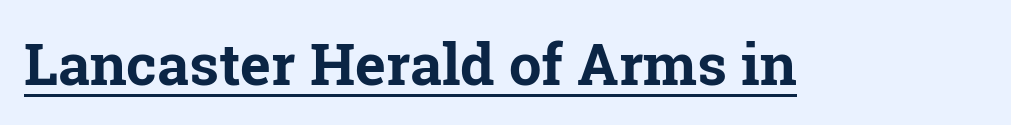
The image shows 58 px bold serif type, upright; set normal letter spacing, underlined; low stroke contrast and a medium x-height.
